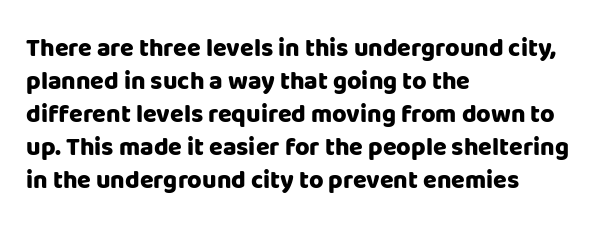
Q: Is the text bold? A: Yes.
Q: Is the text italic (slanted)? A: No, it is upright.
Q: Is the text underlined? A: No.
Q: How is the paragraph aligned? A: Left-aligned.
Q: Is the spacing between letters normal or unusually wide? A: Normal.
Q: Is the spacing between lines tight, normal or loose? A: Normal.
